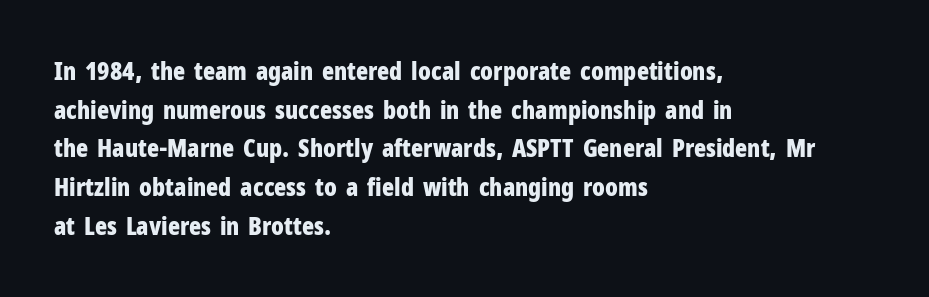
{"italic": "no", "bold": "yes", "underline": "no", "align": "left", "line_spacing": "normal", "line_spacing_ratio": 1.55, "letter_spacing": "normal", "letter_spacing_em": 0.0, "glyph_px": 25}
